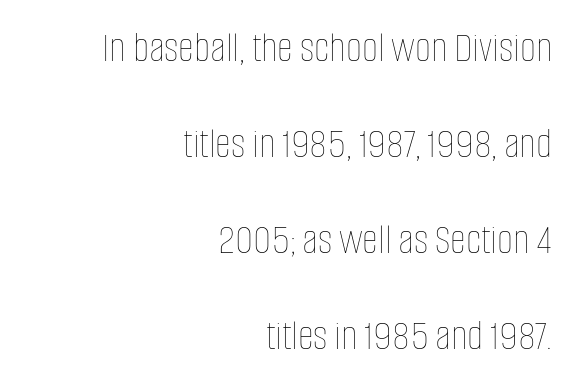
These lines are set flush right with a ragged left edge. The passage shown is typed in a proportional face where columns would drift. Caption: face not bold, strokes unweighted. Nope, not italic — everything's standing straight.
